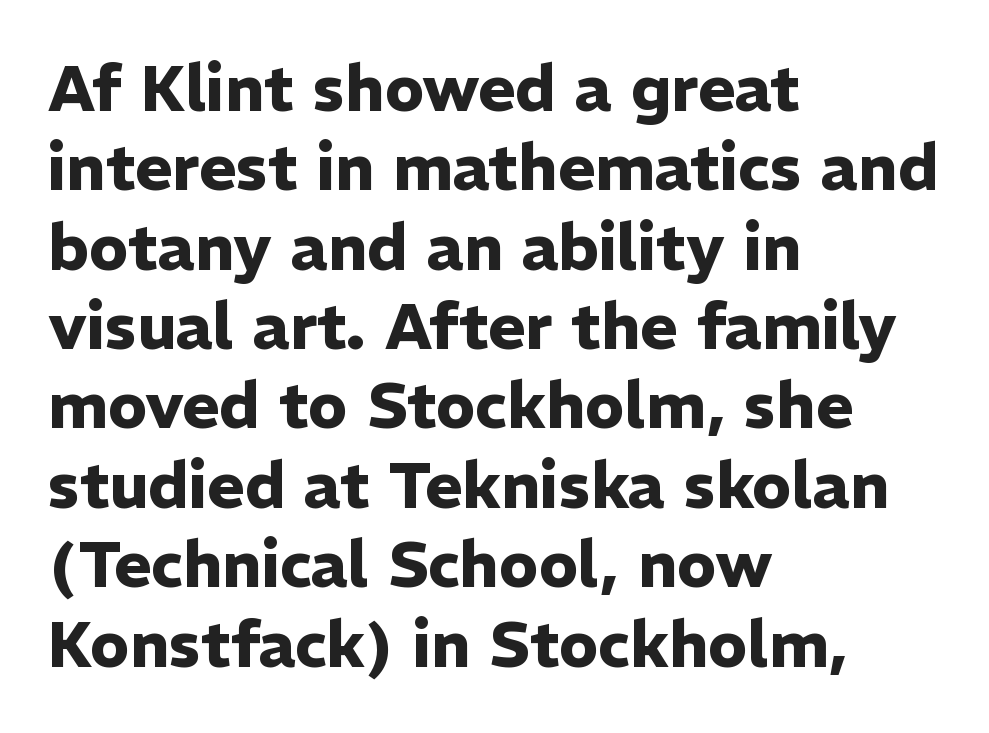
The axis of the letterforms is exactly vertical. The rendering uses natural spacing where letterforms have individual widths. In terms of weight, the rendering is a true, heavy bold. Glyph-to-glyph distance matches everyday printed text. All the whitespace from short lines collects on the right.
